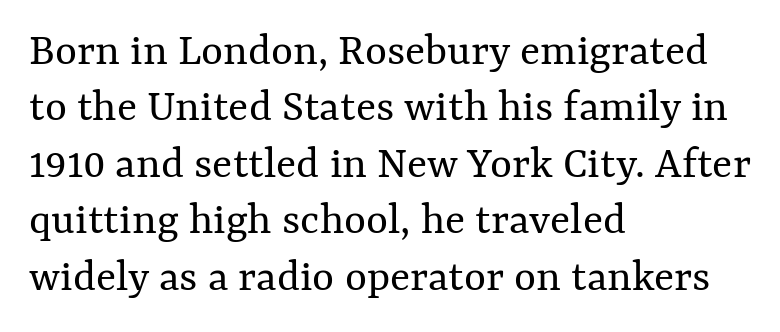
{"italic": "no", "bold": "no", "weight": "regular", "width": "normal", "stroke_contrast": "medium", "x_height": "medium", "monospaced": "no", "underline": "no", "align": "left", "line_spacing_ratio": 1.2, "letter_spacing": "normal", "letter_spacing_em": 0.0, "glyph_px": 47}
